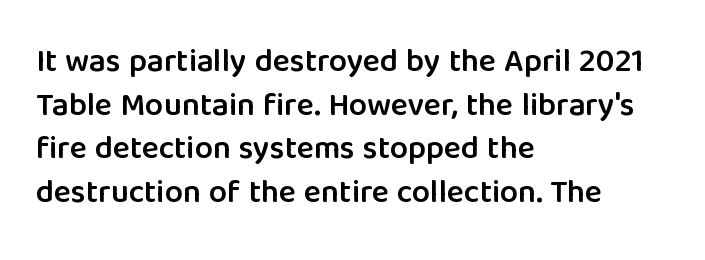
Slightly chunky letters — semibold, I'd say, not full bold. Standard letterfit; no display-style spreading of the glyphs. The font family rendered here belongs to the sans-serif group. Each new line begins a customary step beneath the previous one.
